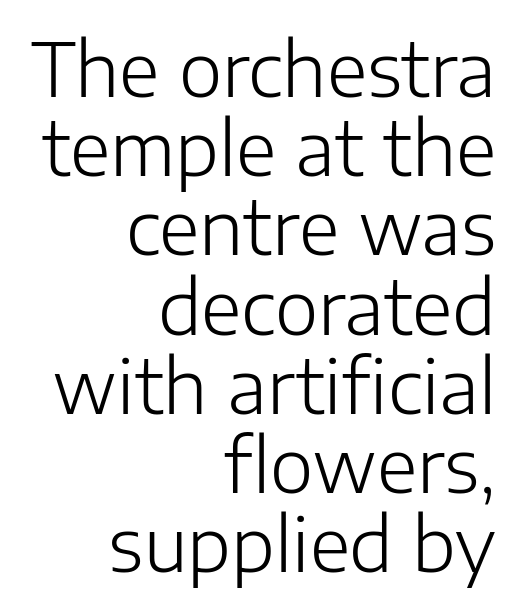
Whoever set this chose condensed vertical rhythm over breathing room. Quick note: underline off. The horizontal fit of the characters is conventional and even. Summary of weight: not heavy and not bold. Short and long lines alike share a common ending point at right.
